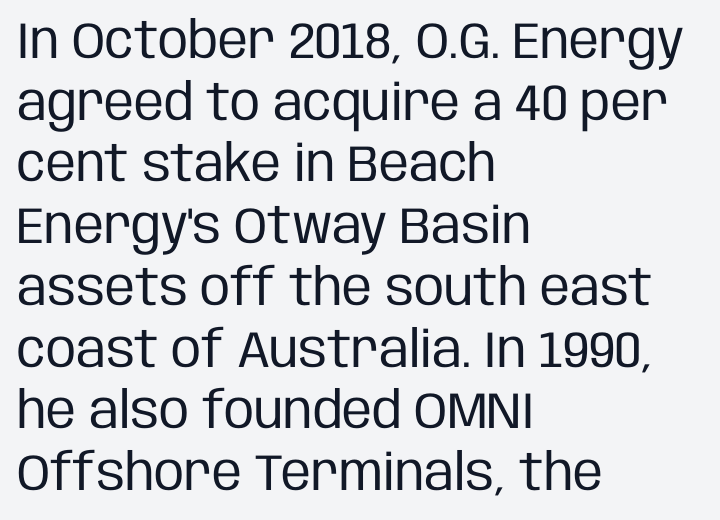
Underline: absent. Italic? Not at all — the glyphs are vertical. The letters advance in unequal steps, a hallmark of proportional type. Weight: in the light-to-regular range.
